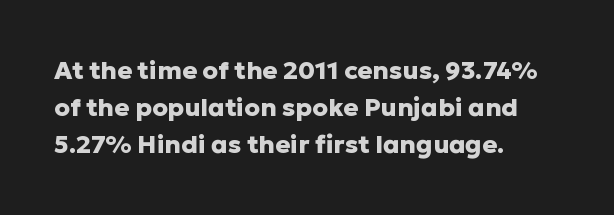
Q: Is the text bold? A: Yes.
Q: Is the text italic (slanted)? A: No, it is upright.
Q: Is the text underlined? A: No.
Q: How is the paragraph aligned? A: Left-aligned.
Q: Is the spacing between letters normal or unusually wide? A: Normal.
Q: Is the spacing between lines tight, normal or loose? A: Normal.
